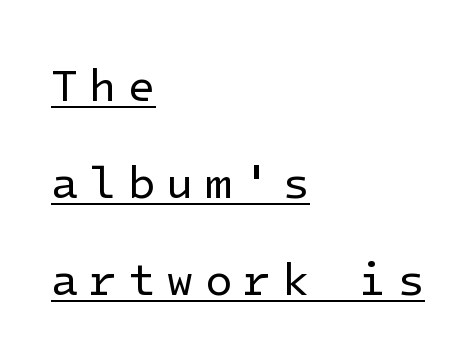
The image shows 45 px regular-weight sans-serif type, upright; set left-aligned, loose line spacing (2.16x), unusually wide letter spacing (+0.24 em), underlined; low stroke contrast and a medium x-height.
